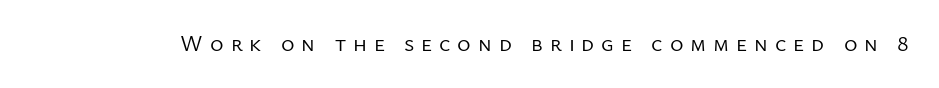
{"italic": "no", "bold": "no", "underline": "no", "letter_spacing": "wide", "letter_spacing_em": 0.3, "glyph_px": 23}
